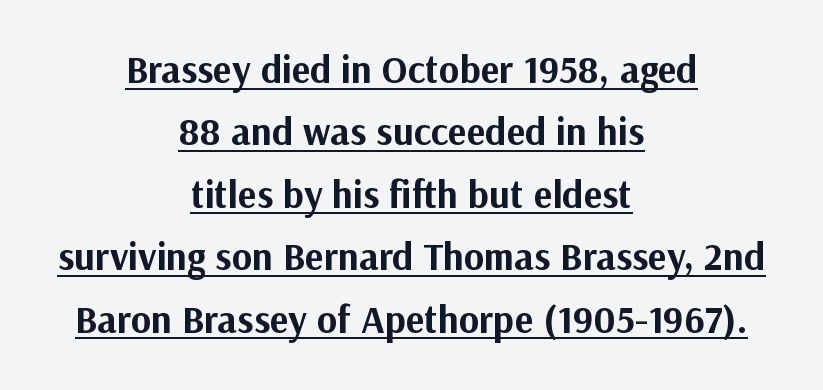
{"serif": "no", "italic": "no", "bold": "yes", "weight": "bold", "width": "normal", "stroke_contrast": "medium", "x_height": "medium", "monospaced": "no", "underline": "yes", "align": "center", "line_spacing": "normal", "line_spacing_ratio": 1.6, "letter_spacing": "normal", "letter_spacing_em": 0.0, "glyph_px": 39}
